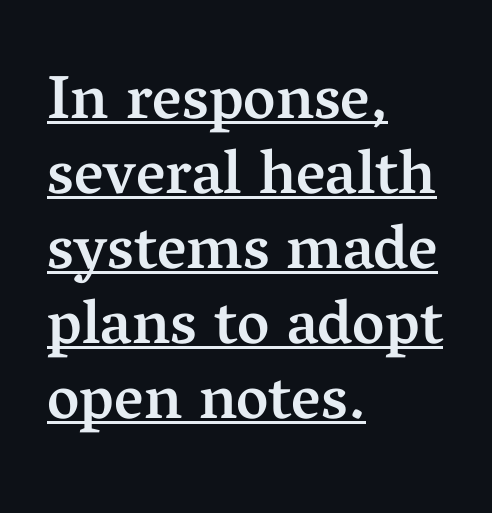
The image shows 62 px semibold serif type, upright; set left-aligned, line spacing 1.21x, normal letter spacing, underlined; medium stroke contrast and a medium x-height.
